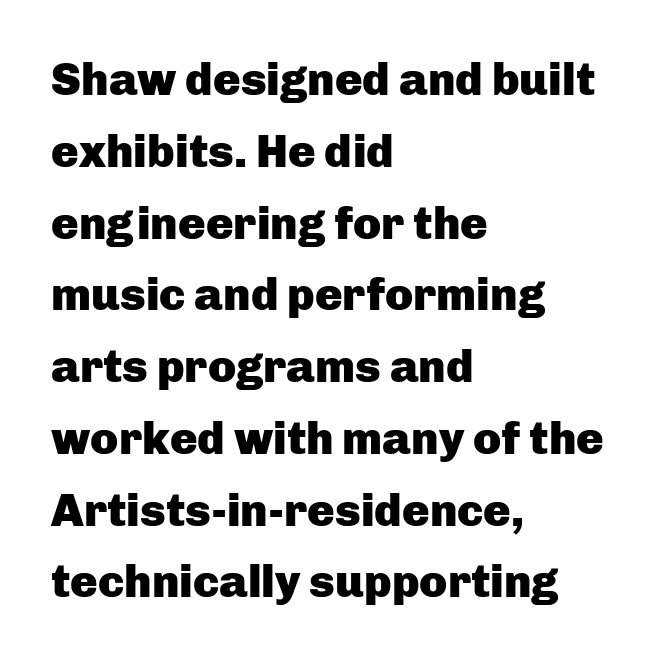
The rendering uses natural spacing where letterforms have individual widths. Every letter is thick-stroked: bold, no question. All the whitespace from short lines collects on the right. The typeface chosen for these lines omits serifs. The strip under each line holds only bare page. There is no visible air inserted between adjacent glyphs.
